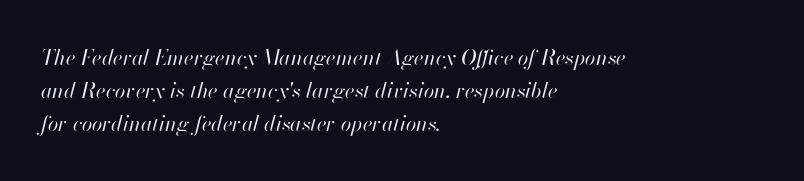
There is no visible air inserted between adjacent glyphs. The leading is moderate, giving the passage an even texture. Words float on clear page, feet unadorned. The glyphs look as if they've been sheared to an angle.
